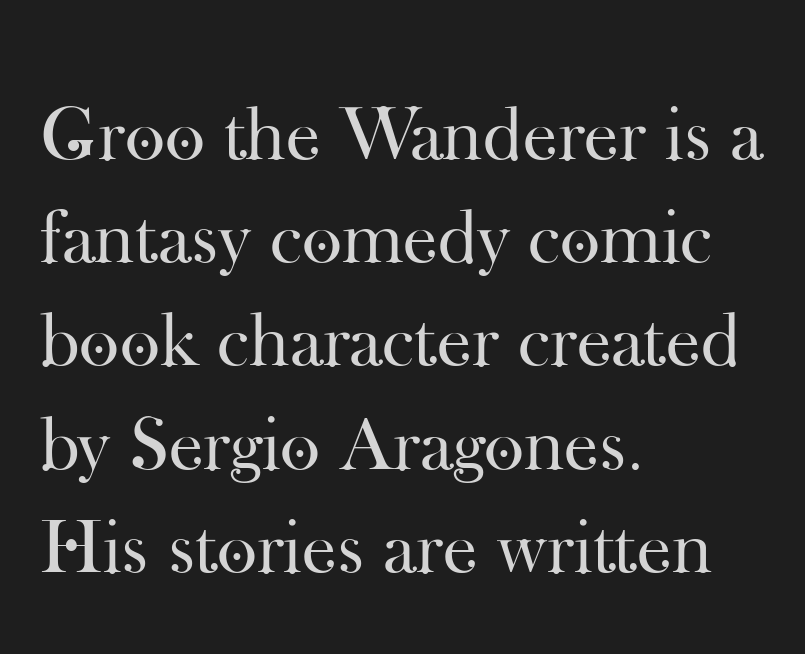
The image shows 77 px regular-weight serif type, upright; set left-aligned, normal line spacing (1.34x), normal letter spacing, not underlined; high stroke contrast and a small x-height.
